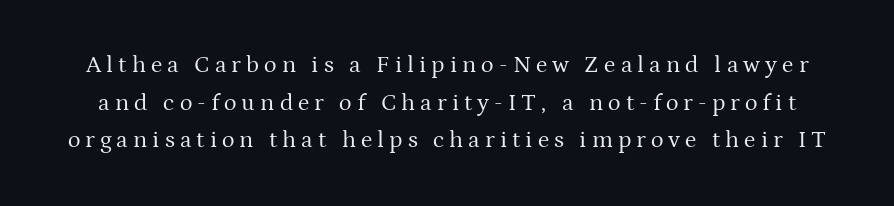
Unmarked baselines from the first word to the last. A quiet, ordinary-to-light weight characterises the typeface. Characters remain perfectly vertical along every line. Baseline-to-baseline distance is the conventional proportion of letter height.
